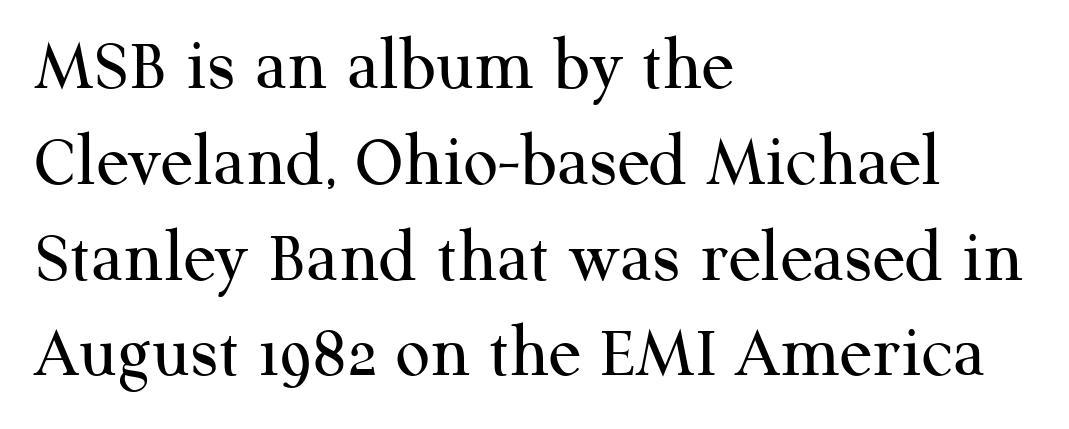
The image shows 76 px regular-weight serif type, upright; set left-aligned, normal line spacing (1.26x), normal letter spacing, not underlined; medium stroke contrast and a medium x-height.
